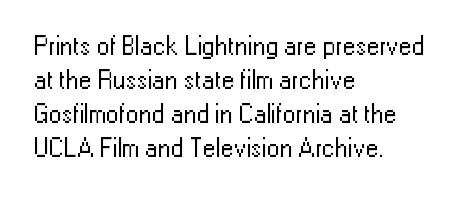
Q: Is the text bold? A: No.
Q: Is the text italic (slanted)? A: No, it is upright.
Q: Is the text underlined? A: No.
Q: How is the paragraph aligned? A: Left-aligned.
Q: Is the spacing between letters normal or unusually wide? A: Normal.
Q: Is the spacing between lines tight, normal or loose? A: Normal.
